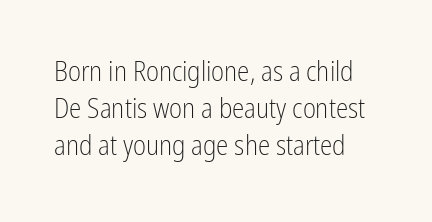
Bold? No — there's no thickening of the strokes. The letters stand upright; this is a roman face. Is this a fixed-width face? No — the glyphs have proportional, varying widths. How would I describe the line gaps? Plain and ordinary.
